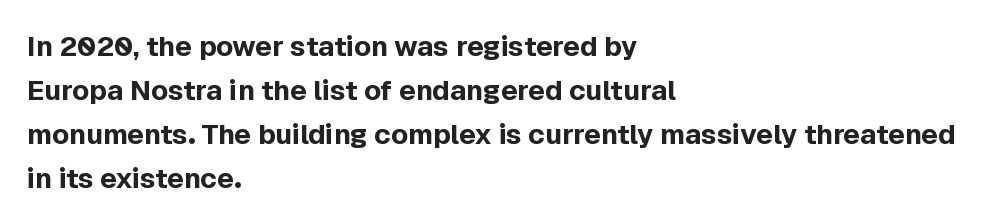
Posture: upright roman. Visually the block forms a straight wall on the left and a jagged coastline on the right. Each word holds together tightly as a unit, with standard inter-letter gaps. The rendering uses a bold face; every stroke is thick and dark. The text was rendered using a sans face with plain stroke endings. The lines sit at an ordinary, default distance from one another.
